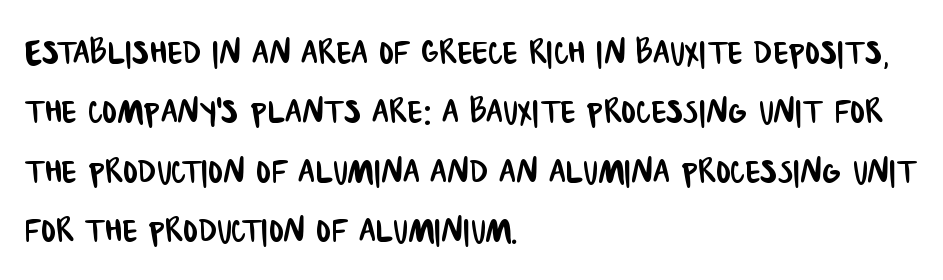
The image shows 44 px condensed sans-serif type; set left-aligned, normal line spacing (1.35x), normal letter spacing, not underlined; low stroke contrast and a large x-height.
